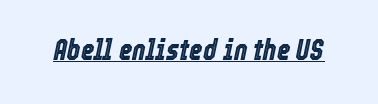
The image shows 29 px condensed type, italic (leaning right); set normal letter spacing, underlined; a medium x-height.
